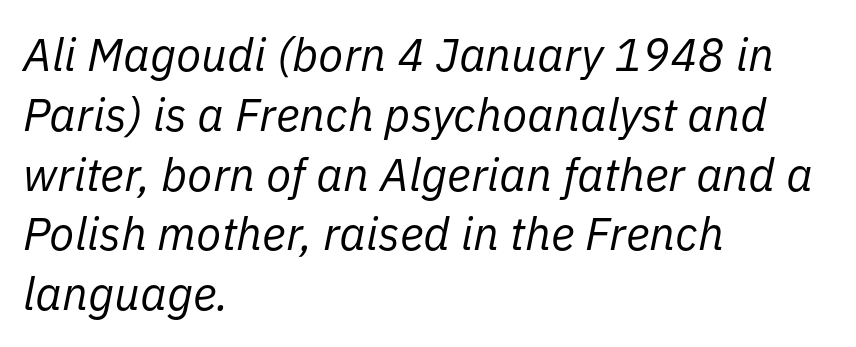
{"italic": "yes", "lean": "right", "slant_degrees": 11, "bold": "no", "weight": "regular", "width": "normal", "stroke_contrast": "low", "x_height": "medium", "monospaced": "no", "underline": "no", "align": "left", "line_spacing": "normal", "line_spacing_ratio": 1.3, "letter_spacing": "normal", "letter_spacing_em": 0.0, "glyph_px": 46}
